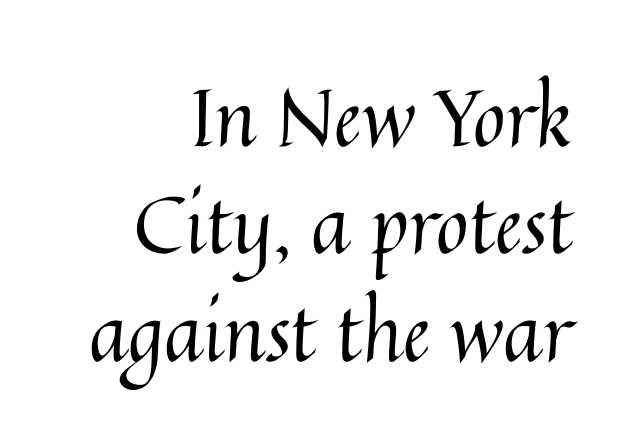
Q: Is the text bold? A: No.
Q: Is the text underlined? A: No.
Q: How is the paragraph aligned? A: Right-aligned.
Q: Is the spacing between letters normal or unusually wide? A: Normal.
Q: Is the spacing between lines tight, normal or loose? A: Normal.
Q: Width (condensed, normal, or wide)? A: Normal.
Q: Stroke contrast? A: Medium.
Q: x-height? A: Medium.
Q: Monospaced? A: No.
